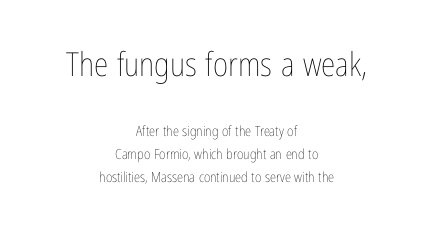
The horizontal fit of the characters is conventional and even. Type size steps down from the first block to the second. The cut favours lightness, reaching ordinary text weight at its darkest. Anything drawn beneath the words? Only blank space. Summary of vertical rhythm: regular, with standard interline spacing.
